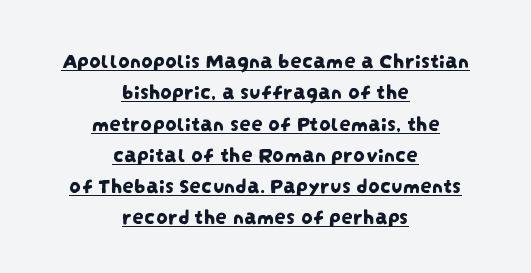
{"underline": "yes", "align": "center", "line_spacing": "normal", "line_spacing_ratio": 1.36, "letter_spacing": "normal", "letter_spacing_em": 0.0, "glyph_px": 23}
